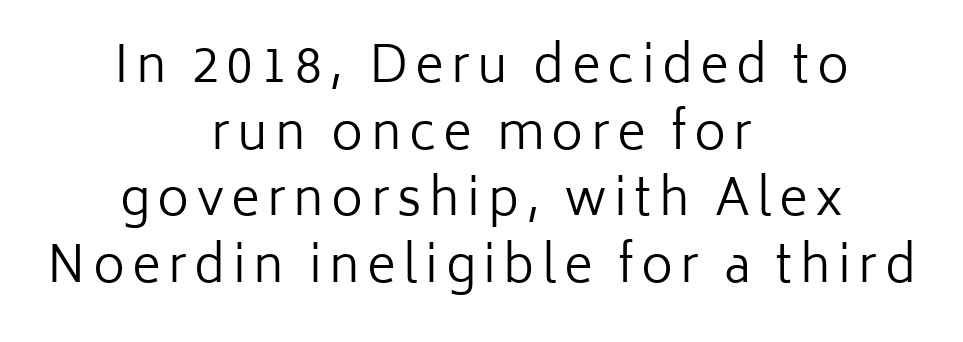
Notice how the passage keeps no hard edge, just a central spine. No letter is thick-stroked: the sample isn't bold. Look at the bottom of the vertical strokes: they stop flat, with no serifs. The specimen omits any rule beneath the text block's lines. Character widths vary here, with narrow letters taking less room than wide ones. The space between consecutive lines is moderate.
